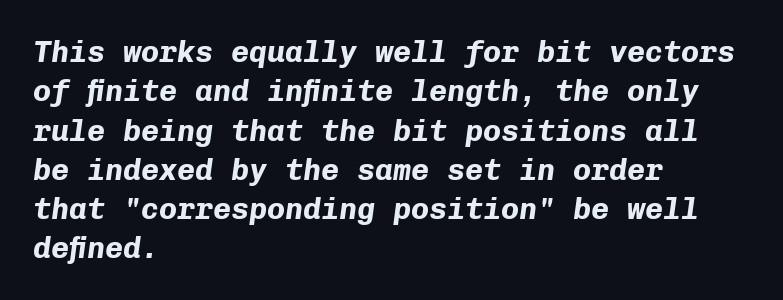
The image shows 30 px bold type, italic (leaning right), monospaced; set left-aligned, normal line spacing (1.31x), normal letter spacing, not underlined; low stroke contrast and a medium x-height.
